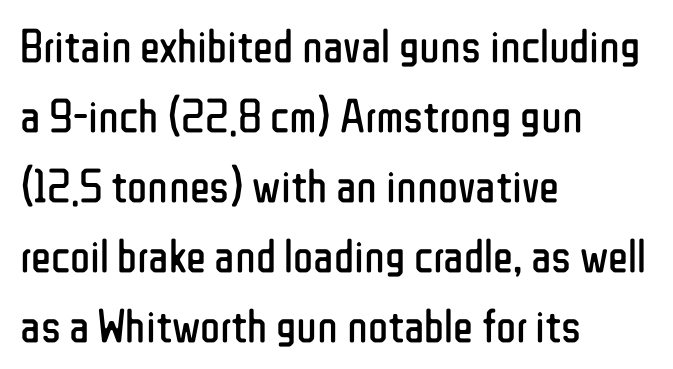
{"serif": "no", "italic": "no", "bold": "no", "weight": "regular", "width": "condensed", "stroke_contrast": "low", "x_height": "medium", "monospaced": "no", "underline": "no", "align": "left", "line_spacing": "normal", "line_spacing_ratio": 1.49, "letter_spacing": "normal", "letter_spacing_em": 0.0, "glyph_px": 47}
